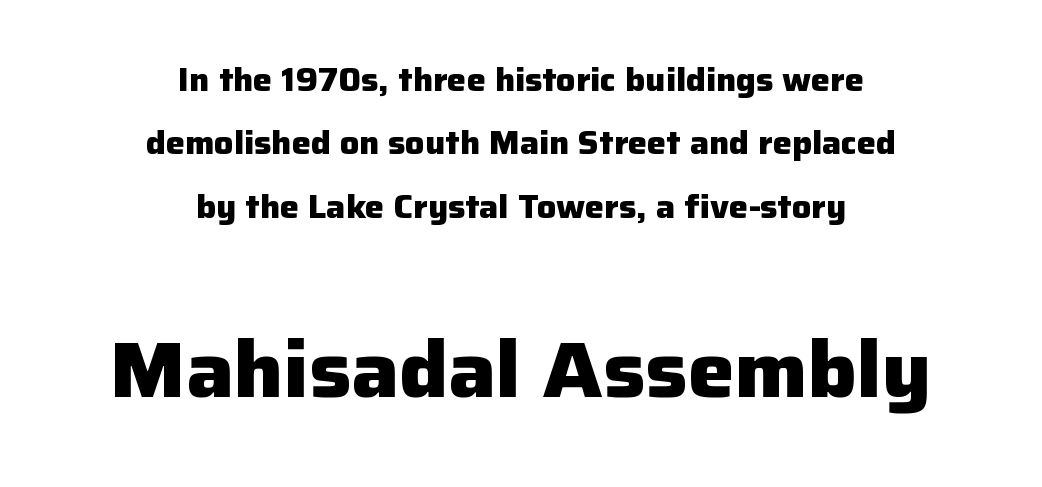
Q: Is the text bold? A: Yes.
Q: Is the text italic (slanted)? A: No, it is upright.
Q: Is the typeface a serif or a sans-serif typeface? A: Sans-serif.
Q: Is the text underlined? A: No.
Q: How is the paragraph aligned? A: Centered.
Q: Is the spacing between letters normal or unusually wide? A: Normal.
Q: Is the spacing between lines tight, normal or loose? A: Loose.
Q: Which block of text is set in a larger size, the first (top) or the second (bottom)? A: The second (bottom) one.
Q: Width (condensed, normal, or wide)? A: Normal.
Q: Stroke contrast? A: Low.
Q: x-height? A: Medium.
Q: Monospaced? A: No.
